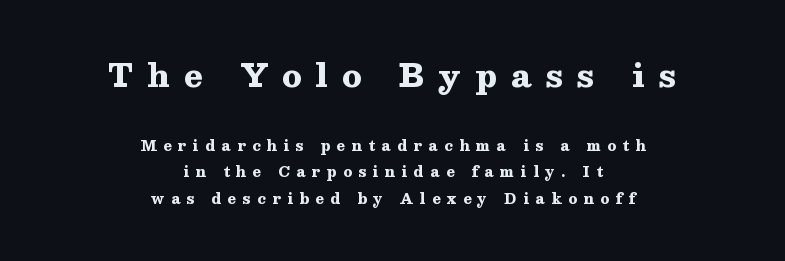
The image shows 31 px heavy, wide serif type, upright; set centered, loose line spacing (1.9x), unusually wide letter spacing (+0.46 em), not underlined; the first (top) block is 2.21x larger; medium stroke contrast and a medium x-height.
